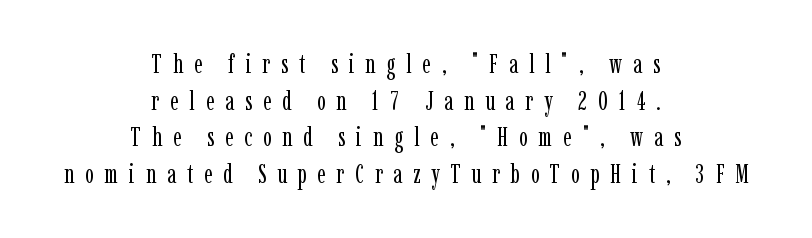
{"italic": "no", "bold": "no", "underline": "no", "align": "center", "line_spacing": "normal", "line_spacing_ratio": 1.41, "letter_spacing": "wide", "letter_spacing_em": 0.42, "glyph_px": 26}
